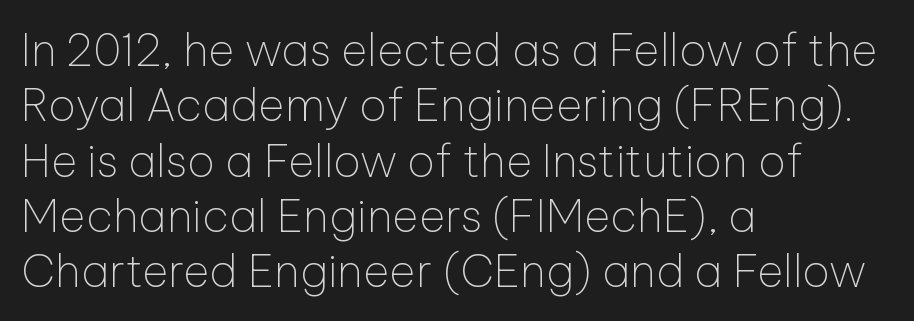
The image shows 45 px thin sans-serif type, upright; set left-aligned, line spacing 1.23x, normal letter spacing, not underlined; low stroke contrast and a medium x-height.
